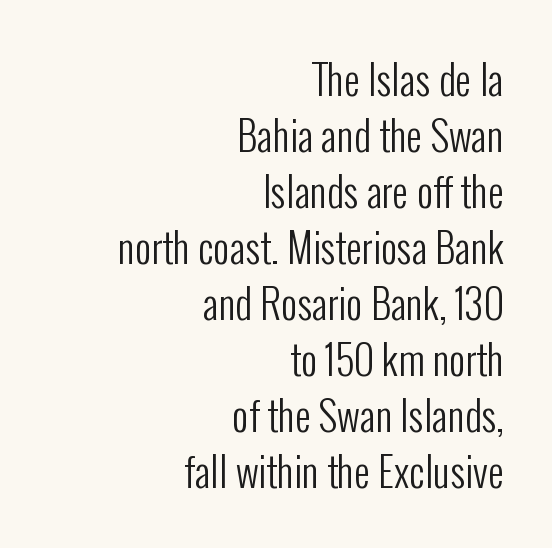
Just letters on the line, the space beneath them empty. Italic: no, the glyphs are upright roman. This sample has the flowing, uneven cadence of proportional lettering. The strokes are not fattened; the text isn't bold. Unlike a traditional serif, this face leaves its strokes unadorned. The type is set solid horizontally, with unmodified tracking.
